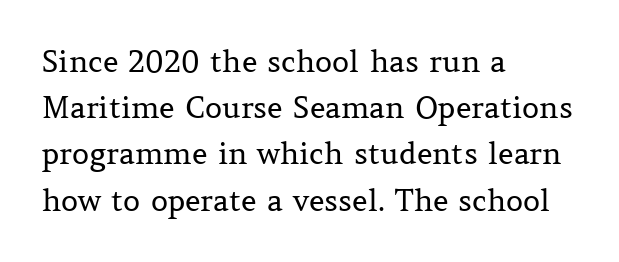
The image shows 30 px regular-weight serif type, upright; set left-aligned, normal line spacing (1.54x), normal letter spacing, not underlined; medium stroke contrast and a medium x-height.
